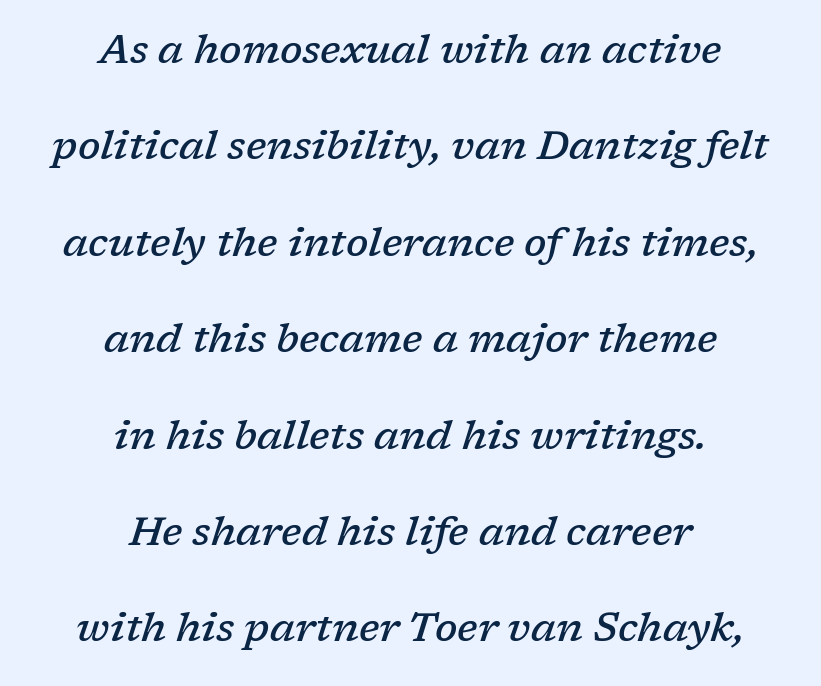
The image shows 40 px semibold serif type, italic (leaning right); set centered, loose line spacing (2.41x), normal letter spacing, not underlined; low stroke contrast and a medium x-height.
